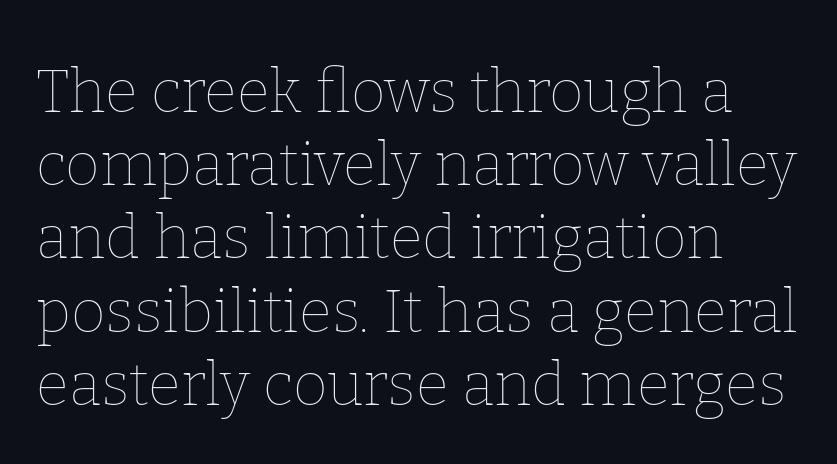
The image shows 60 px thin type, upright; set left-aligned, line spacing 1.22x, normal letter spacing, not underlined; low stroke contrast and a medium x-height.
